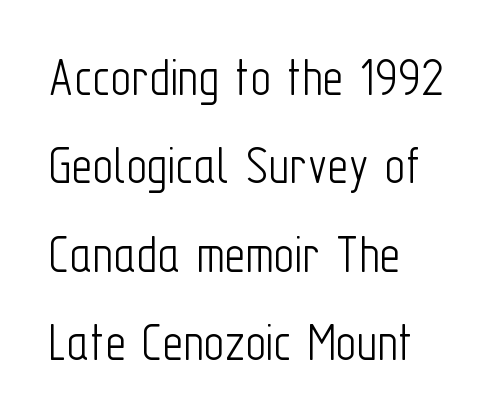
Q: Is the text bold? A: No.
Q: Is the text italic (slanted)? A: No, it is upright.
Q: Is the typeface a serif or a sans-serif typeface? A: Sans-serif.
Q: Is the text underlined? A: No.
Q: How is the paragraph aligned? A: Left-aligned.
Q: Is the spacing between letters normal or unusually wide? A: Normal.
Q: Is the spacing between lines tight, normal or loose? A: Normal.
Q: Width (condensed, normal, or wide)? A: Condensed.
Q: Stroke contrast? A: Low.
Q: x-height? A: Medium.
Q: Monospaced? A: No.
